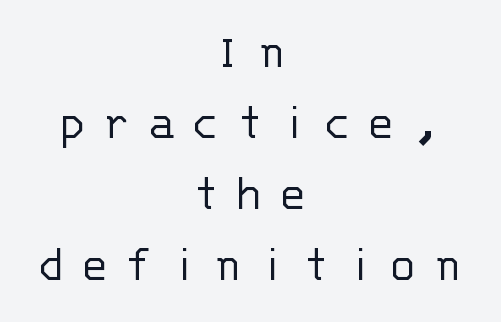
{"serif": "no", "italic": "no", "bold": "no", "weight": "light", "width": "normal", "stroke_contrast": "low", "x_height": "large", "monospaced": "yes", "underline": "no", "align": "center", "line_spacing": "normal", "line_spacing_ratio": 1.34, "letter_spacing": "wide", "letter_spacing_em": 0.29, "glyph_px": 53}
